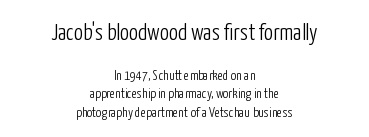
{"italic": "no", "bold": "no", "underline": "no", "align": "center", "line_spacing": "normal", "line_spacing_ratio": 1.32, "letter_spacing": "normal", "letter_spacing_em": 0.0, "larger_block": "first", "size_ratio": 1.64, "glyph_px": 23}
